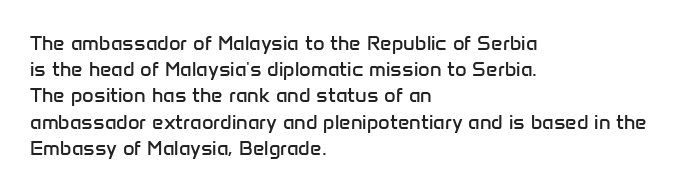
No chunkiness to these letters — they're not bold. Alignment: flush left. Do the letters lean? They stand straight. Horizontal bands of white between lines are of average thickness. Has an underline been added? It has not. Is the letter spacing exaggerated? No — it looks like the ordinary default.
